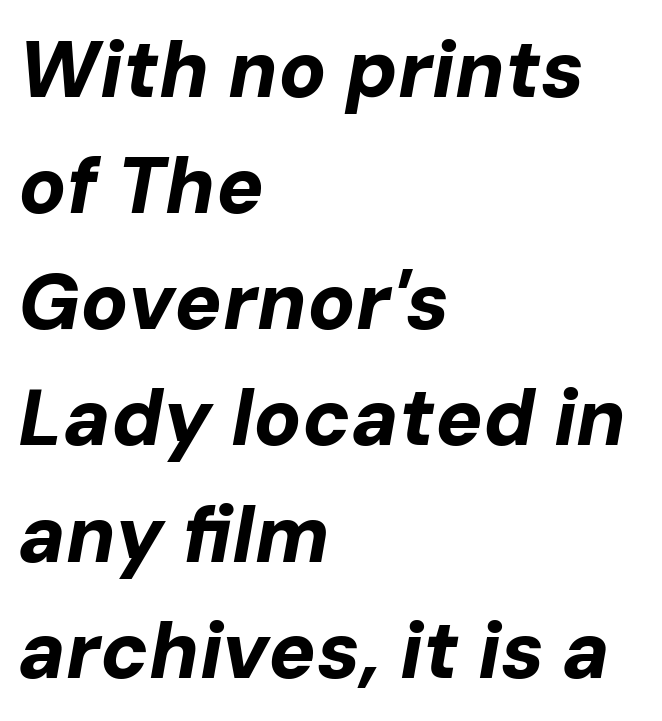
Q: Is the text bold? A: Yes.
Q: Is the text italic (slanted)? A: Yes, it leans right by about 10 degrees.
Q: Is the text underlined? A: No.
Q: How is the paragraph aligned? A: Left-aligned.
Q: Is the spacing between letters normal or unusually wide? A: Normal.
Q: Is the spacing between lines tight, normal or loose? A: Normal.
Q: Width (condensed, normal, or wide)? A: Normal.
Q: Stroke contrast? A: Low.
Q: x-height? A: Medium.
Q: Monospaced? A: No.
